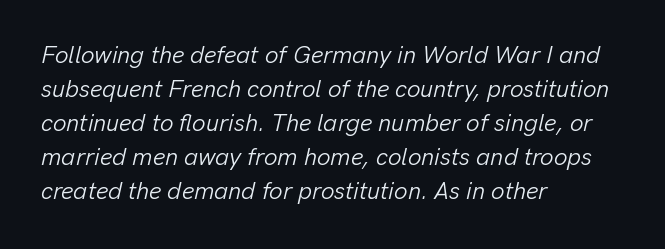
This sample uses plain, unmodified letter spacing. If you measured baseline to baseline, you'd find a middling distance. Underlining? Definitely not there. The glyphs look as if they've been sheared to an angle. The strokes are not fattened; the text isn't bold.
